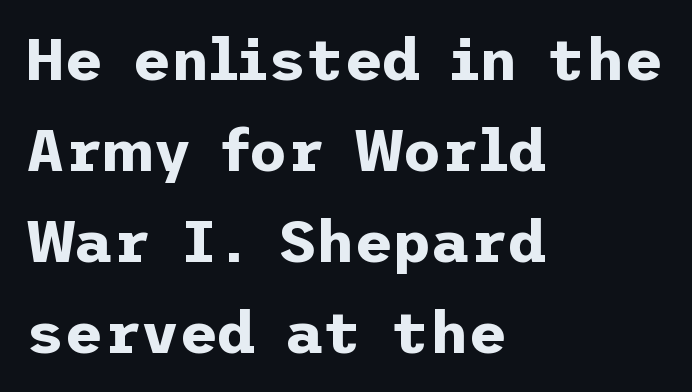
{"serif": "no", "italic": "no", "bold": "yes", "weight": "bold", "width": "normal", "stroke_contrast": "low", "x_height": "medium", "underline": "no", "align": "left", "line_spacing": "normal", "line_spacing_ratio": 1.54, "letter_spacing": "normal", "letter_spacing_em": 0.0, "glyph_px": 59}
